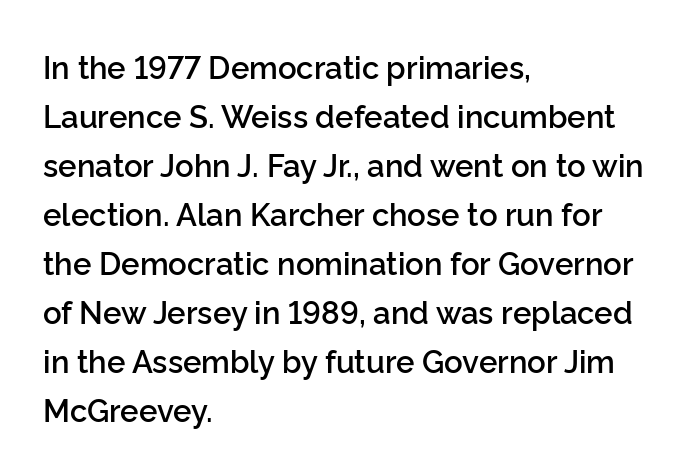
The image shows 31 px semibold sans-serif type, upright; set left-aligned, normal line spacing (1.58x), normal letter spacing, not underlined; low stroke contrast and a medium x-height.
